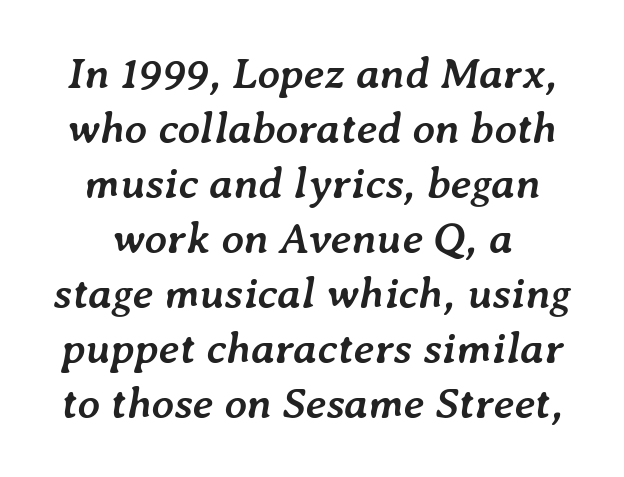
Q: Is the text bold? A: Yes.
Q: Is the text italic (slanted)? A: Yes, it leans right by about 7 degrees.
Q: Is the text underlined? A: No.
Q: Is the spacing between letters normal or unusually wide? A: Normal.
Q: Is the spacing between lines tight, normal or loose? A: Normal.
Q: Width (condensed, normal, or wide)? A: Normal.
Q: Stroke contrast? A: Low.
Q: x-height? A: Medium.
Q: Monospaced? A: No.
